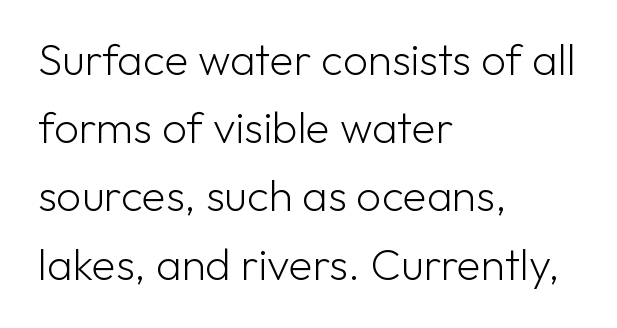
This reads as an unemphasized weight, regular at the heaviest. Posture: straight, roman, zero tilt. The face used here is proportionally spaced, like ordinary book or web type. Just letters on the line, the space beneath them empty.
